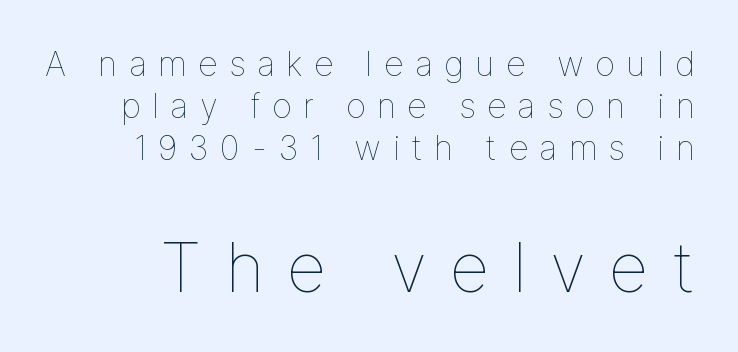
{"italic": "no", "bold": "no", "weight": "thin", "width": "normal", "stroke_contrast": "low", "x_height": "medium", "monospaced": "no", "underline": "no", "line_spacing_ratio": 1.24, "letter_spacing": "wide", "letter_spacing_em": 0.33, "larger_block": "second", "size_ratio": 2.03, "glyph_px": 69}
